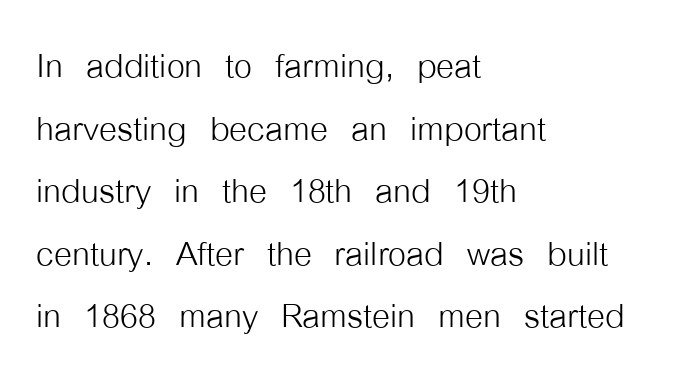
Q: Is the text bold? A: No.
Q: Is the text italic (slanted)? A: No, it is upright.
Q: Is the typeface a serif or a sans-serif typeface? A: Sans-serif.
Q: Is the text underlined? A: No.
Q: How is the paragraph aligned? A: Left-aligned.
Q: Is the spacing between letters normal or unusually wide? A: Normal.
Q: Is the spacing between lines tight, normal or loose? A: Normal.
Q: Width (condensed, normal, or wide)? A: Condensed.
Q: Stroke contrast? A: Low.
Q: x-height? A: Medium.
Q: Monospaced? A: No.
